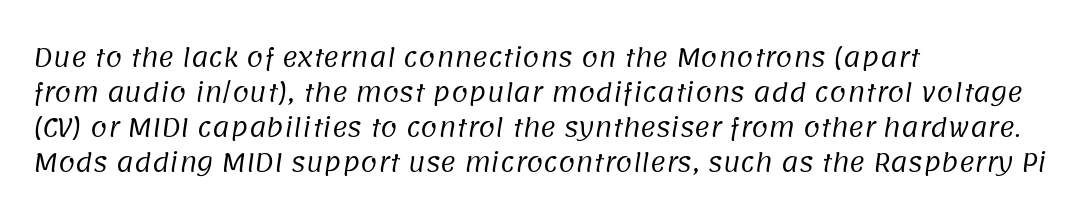
{"bold": "no", "underline": "no", "align": "left", "line_spacing": "normal", "line_spacing_ratio": 1.46, "letter_spacing": "normal", "letter_spacing_em": 0.0, "glyph_px": 24}
